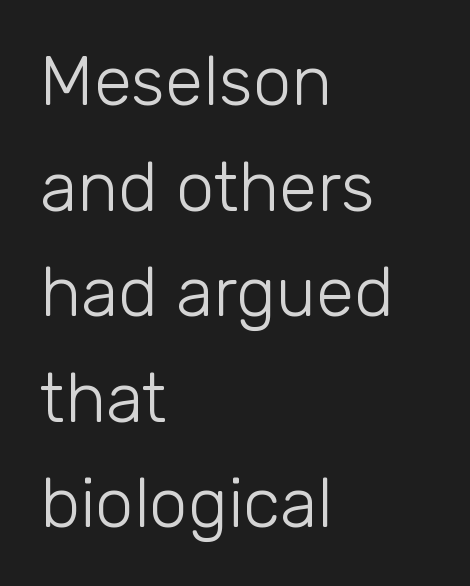
Q: Is the text bold? A: No.
Q: Is the text italic (slanted)? A: No, it is upright.
Q: Is the typeface a serif or a sans-serif typeface? A: Sans-serif.
Q: Is the text underlined? A: No.
Q: How is the paragraph aligned? A: Left-aligned.
Q: Is the spacing between letters normal or unusually wide? A: Normal.
Q: Is the spacing between lines tight, normal or loose? A: Normal.
Q: Width (condensed, normal, or wide)? A: Normal.
Q: Stroke contrast? A: Low.
Q: x-height? A: Medium.
Q: Monospaced? A: No.
